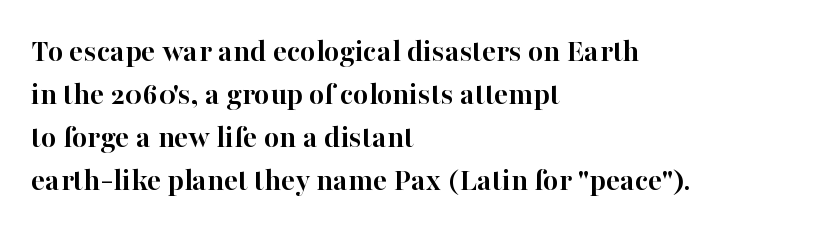
{"serif": "yes", "italic": "no", "bold": "yes", "weight": "semibold", "width": "normal", "stroke_contrast": "high", "x_height": "medium", "monospaced": "no", "underline": "no", "align": "left", "line_spacing": "normal", "line_spacing_ratio": 1.3, "letter_spacing": "normal", "letter_spacing_em": 0.0, "glyph_px": 33}
